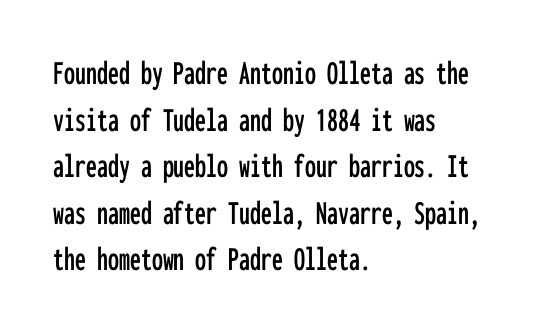
The image shows 35 px condensed sans-serif type, upright, monospaced; set left-aligned, normal line spacing (1.33x), normal letter spacing, not underlined; low stroke contrast and a medium x-height.
